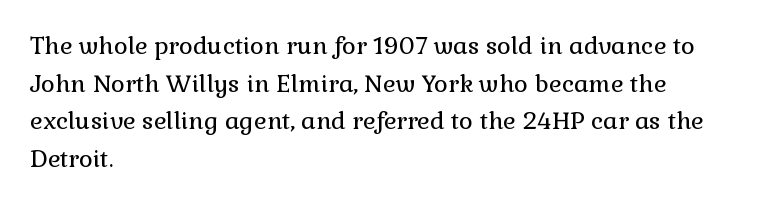
Q: Is the text bold? A: No.
Q: Is the text italic (slanted)? A: No, it is upright.
Q: Is the text underlined? A: No.
Q: How is the paragraph aligned? A: Left-aligned.
Q: Is the spacing between letters normal or unusually wide? A: Normal.
Q: Is the spacing between lines tight, normal or loose? A: Normal.
